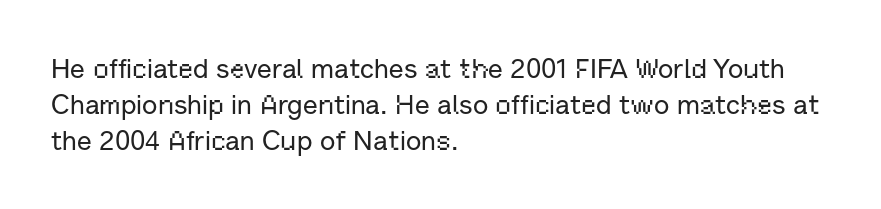
Q: Is the text italic (slanted)? A: No, it is upright.
Q: Is the text underlined? A: No.
Q: How is the paragraph aligned? A: Left-aligned.
Q: Is the spacing between letters normal or unusually wide? A: Normal.
Q: Is the spacing between lines tight, normal or loose? A: Normal.
